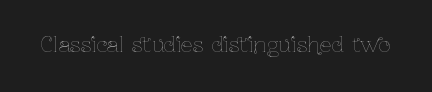
The image shows 21 px text type, upright; set normal letter spacing, not underlined.
